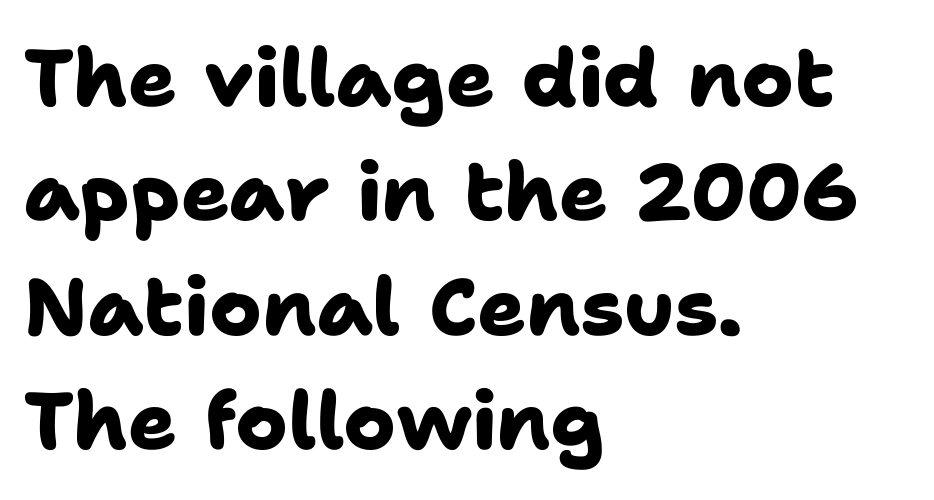
The image shows 80 px heavy sans-serif type; set left-aligned, normal line spacing (1.43x), normal letter spacing, not underlined; low stroke contrast and a medium x-height.
